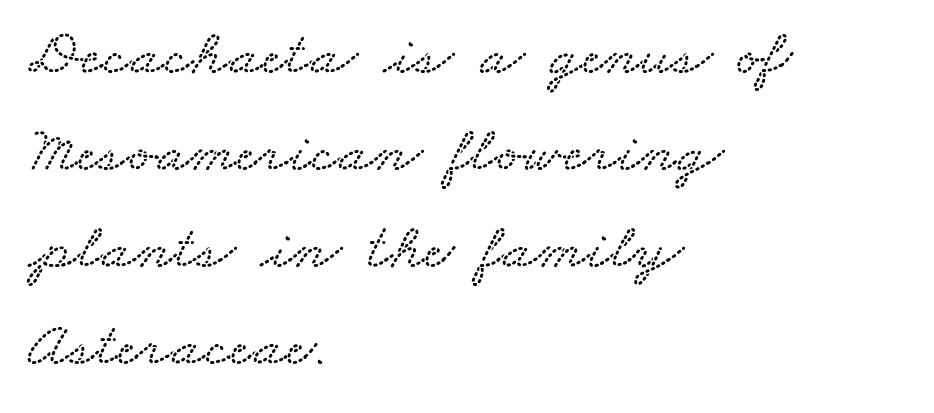
{"width": "wide", "stroke_contrast": "low", "x_height": "small", "monospaced": "no", "underline": "no", "align": "left", "line_spacing": "normal", "line_spacing_ratio": 1.49, "letter_spacing": "normal", "letter_spacing_em": 0.0, "glyph_px": 65}
